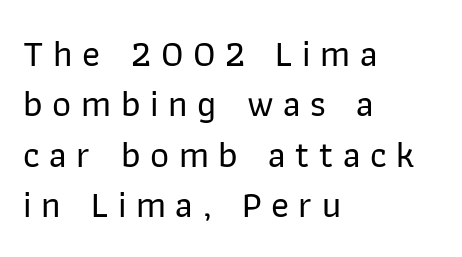
{"serif": "no", "italic": "no", "width": "normal", "stroke_contrast": "low", "x_height": "medium", "monospaced": "no", "underline": "no", "align": "left", "line_spacing": "normal", "line_spacing_ratio": 1.36, "letter_spacing": "wide", "letter_spacing_em": 0.26, "glyph_px": 37}
